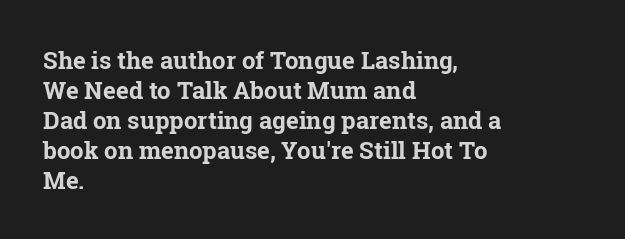
Q: Is the text bold? A: Yes.
Q: Is the text italic (slanted)? A: No, it is upright.
Q: Is the text underlined? A: No.
Q: How is the paragraph aligned? A: Left-aligned.
Q: Is the spacing between letters normal or unusually wide? A: Normal.
Q: Is the spacing between lines tight, normal or loose? A: Normal.
